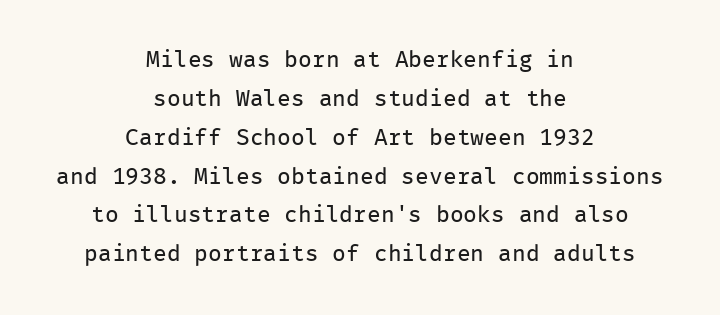
The image shows 23 px text type, upright; set centered, normal line spacing (1.69x), normal letter spacing, not underlined.
